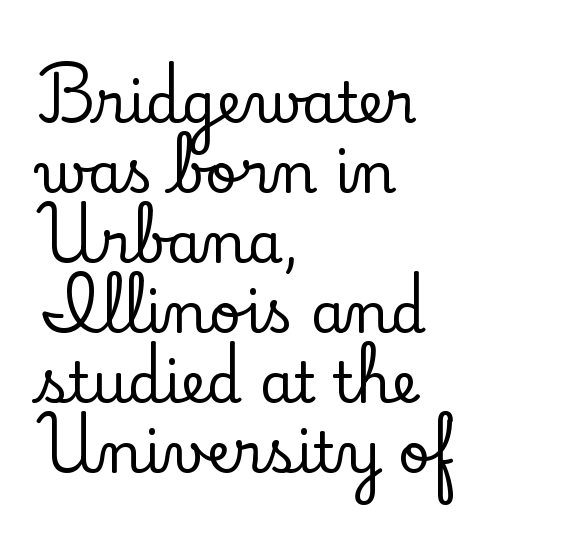
The image shows 56 px serif type, upright; set left-aligned, normal line spacing (1.25x), normal letter spacing, not underlined; low stroke contrast and a small x-height.
